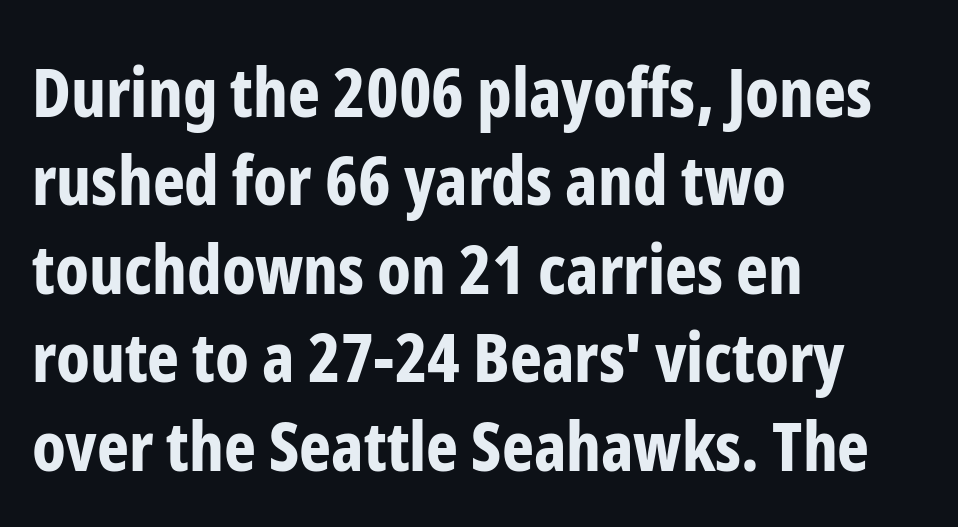
Q: Is the text bold? A: Yes.
Q: Is the text italic (slanted)? A: No, it is upright.
Q: Is the typeface a serif or a sans-serif typeface? A: Sans-serif.
Q: Is the text underlined? A: No.
Q: How is the paragraph aligned? A: Left-aligned.
Q: Is the spacing between letters normal or unusually wide? A: Normal.
Q: Is the spacing between lines tight, normal or loose? A: Normal.
Q: Width (condensed, normal, or wide)? A: Condensed.
Q: Stroke contrast? A: Low.
Q: x-height? A: Medium.
Q: Monospaced? A: No.
